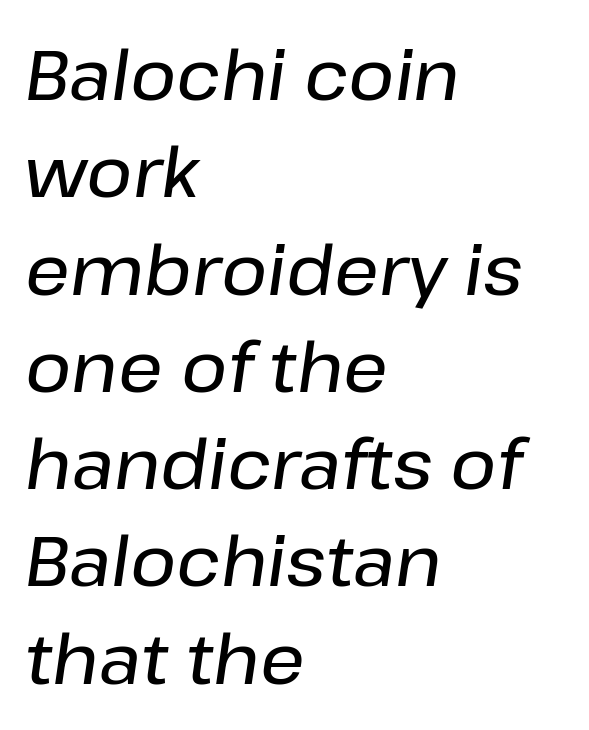
The lines are quadded left. The axis of the letterforms is tilted away from vertical. Has an underline been added? It has not. This sample has the flowing, uneven cadence of proportional lettering. The rendering keeps characters at their native spacing.
